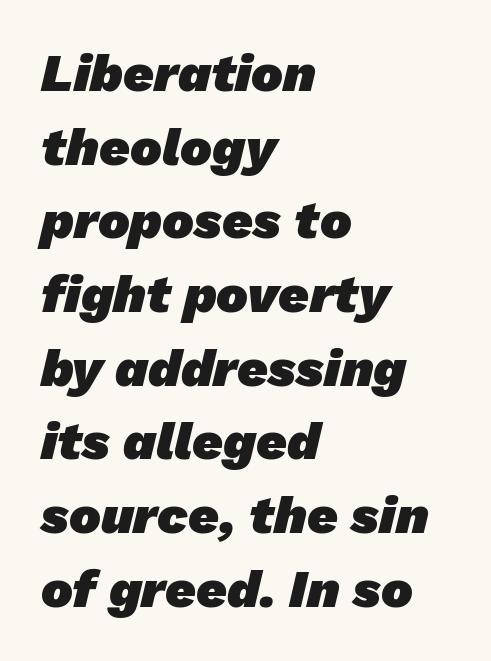
Letters rest on an invisible, unmarked baseline. Each word holds together tightly as a unit, with standard inter-letter gaps. Looks like regular typesetting: each glyph gets only the width it needs. The block of text has a typical density, with ordinary space between rows. No feet cap the strokes, marking this as sans-serif type.
